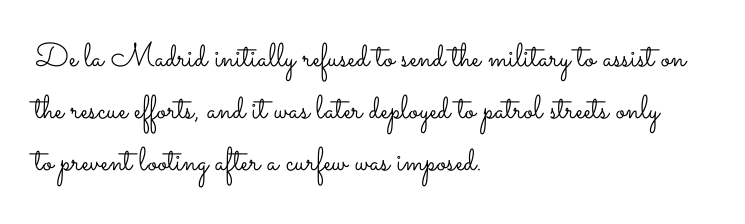
Rows of type keep a routine distance in the vertical direction. Does the copy run flush right? No — it runs flush left. The space beneath each line is pristine and unruled. This rendering leaves character spacing at its baseline value.
